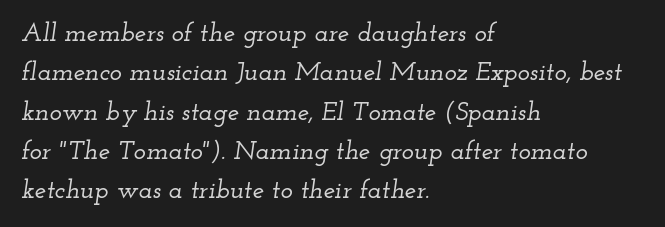
Students, note that the glyphs here touch the page at normal intervals. Vertically, the passage feels balanced, rows spaced as you'd expect. Beneath every word, the page is bare. You can tell it's italic because the verticals aren't actually vertical.
